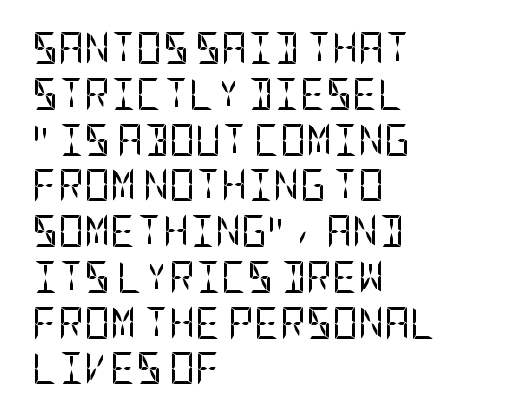
Q: Is the text bold? A: No.
Q: Is the text italic (slanted)? A: No, it is upright.
Q: Is the typeface a serif or a sans-serif typeface? A: Sans-serif.
Q: Is the text underlined? A: No.
Q: How is the paragraph aligned? A: Left-aligned.
Q: Is the spacing between letters normal or unusually wide? A: Normal.
Q: Is the spacing between lines tight, normal or loose? A: Normal.
Q: Width (condensed, normal, or wide)? A: Condensed.
Q: Stroke contrast? A: Low.
Q: x-height? A: Large.
